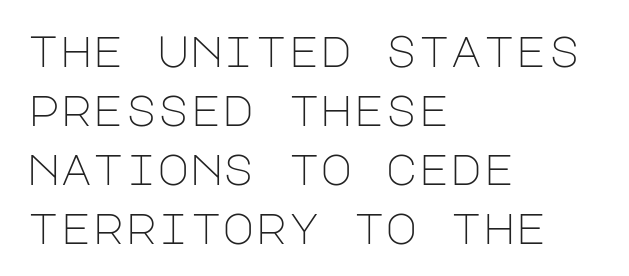
{"serif": "no", "italic": "no", "bold": "no", "weight": "light", "width": "normal", "stroke_contrast": "low", "x_height": "large", "underline": "no", "align": "left", "line_spacing": "normal", "line_spacing_ratio": 1.34, "letter_spacing": "normal", "letter_spacing_em": 0.0, "glyph_px": 44}
